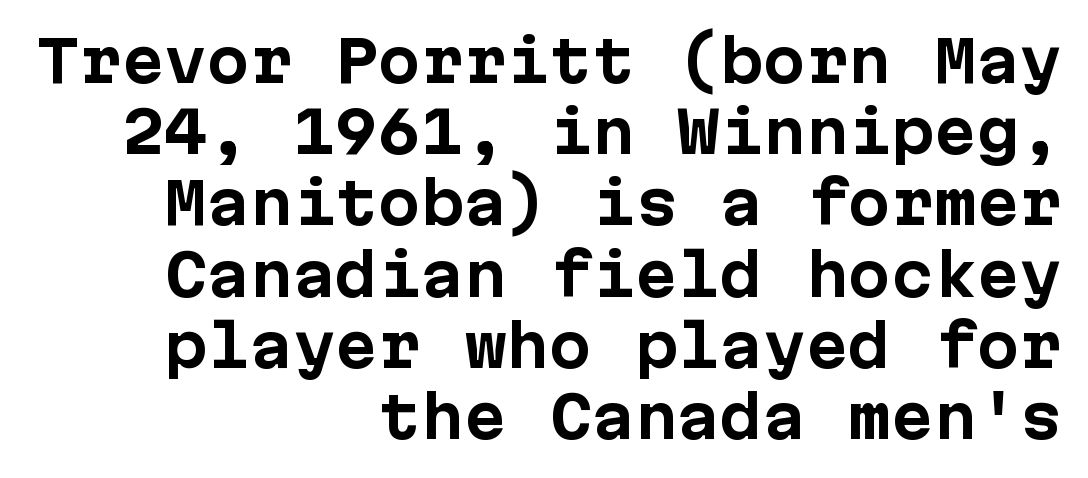
{"serif": "no", "italic": "no", "bold": "yes", "weight": "bold", "width": "normal", "stroke_contrast": "low", "x_height": "medium", "monospaced": "yes", "underline": "no", "align": "right", "line_spacing": "normal", "line_spacing_ratio": 1.25, "letter_spacing": "normal", "letter_spacing_em": 0.0, "glyph_px": 57}
